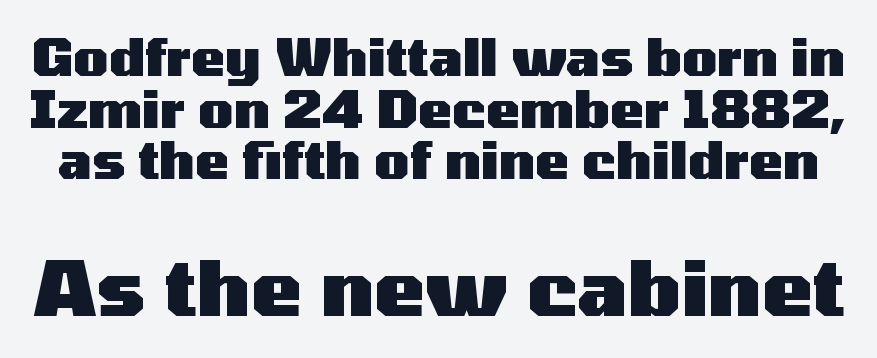
The image shows 76 px heavy, wide sans-serif type, upright; set tight line spacing (1.01x), normal letter spacing, not underlined; the second (bottom) block is 1.49x larger; medium stroke contrast and a medium x-height.
